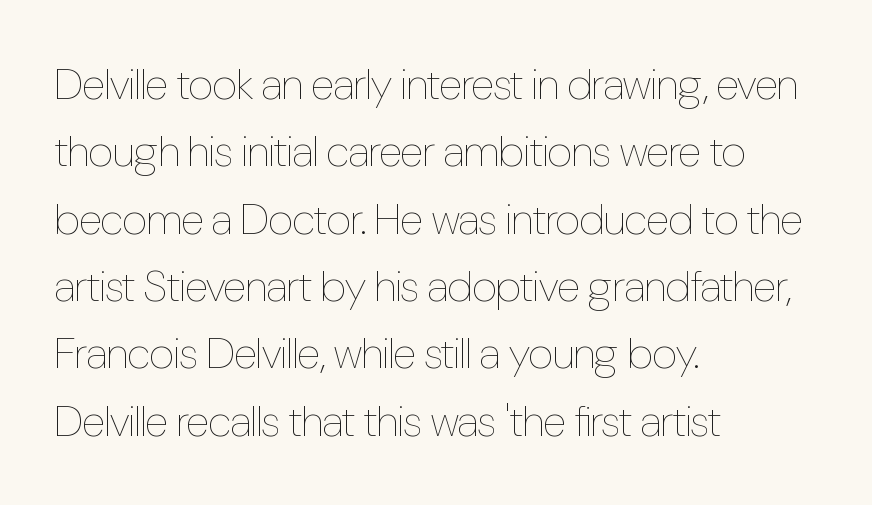
{"italic": "no", "bold": "no", "weight": "thin", "width": "condensed", "stroke_contrast": "low", "x_height": "medium", "monospaced": "no", "underline": "no", "align": "left", "line_spacing": "normal", "line_spacing_ratio": 1.53, "letter_spacing": "normal", "letter_spacing_em": 0.0, "glyph_px": 44}
